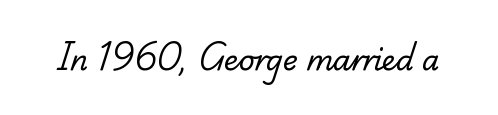
The designer went with a serif here, giving each stem small feet. A quiet, ordinary-to-light weight characterises the typeface. The specimen omits any rule beneath the text block's lines. A typesetter would call this proportional, since set widths differ per character. The horizontal fit of the characters is conventional and even.
